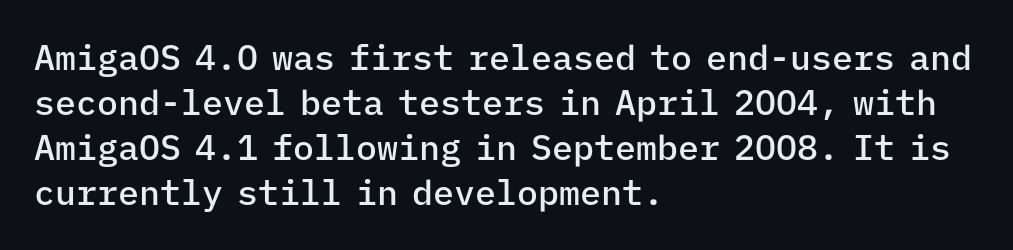
{"serif": "no", "italic": "no", "bold": "semi", "weight": "semibold", "width": "normal", "stroke_contrast": "low", "x_height": "medium", "monospaced": "yes", "underline": "no", "align": "left", "line_spacing": "normal", "line_spacing_ratio": 1.29, "letter_spacing": "normal", "letter_spacing_em": 0.0, "glyph_px": 35}
